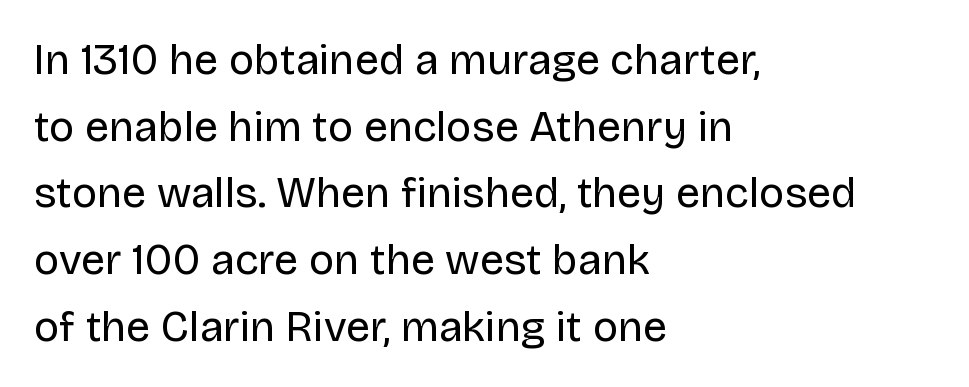
Do the characters align in a grid? No, the font is proportional. Weight: in the light-to-regular range. The typography opts for an upright posture over an oblique one. No feet cap the strokes, marking this as sans-serif type. Is there much room between lines? A standard amount, neither cramped nor airy.
